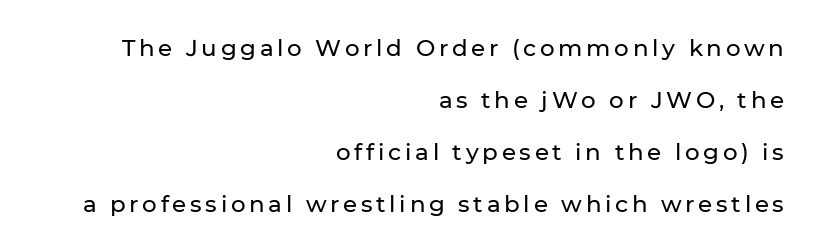
Compared with typical paragraphs, the rows here are farther apart. The font's upright variant was chosen for this text. All the whitespace from short lines collects on the left. The glyphs are unaccompanied by any horizontal stroke below them.
